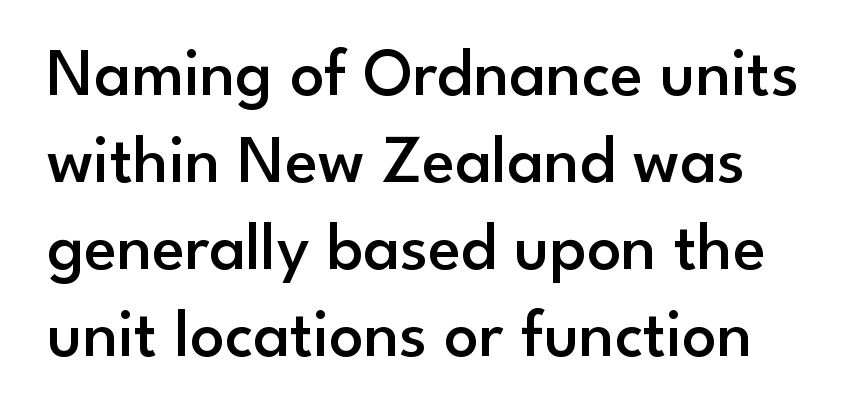
{"serif": "no", "italic": "no", "bold": "semi", "weight": "semibold", "width": "normal", "stroke_contrast": "low", "x_height": "small", "monospaced": "no", "underline": "no", "line_spacing": "normal", "line_spacing_ratio": 1.28, "letter_spacing": "normal", "letter_spacing_em": 0.0, "glyph_px": 68}
